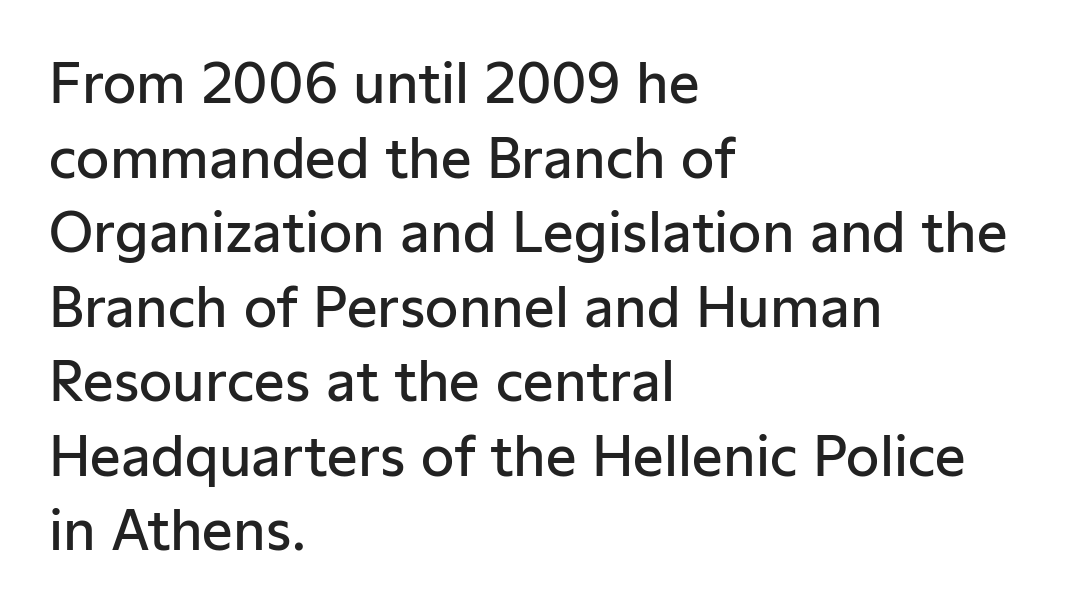
Q: Is the text bold? A: Semi-bold.
Q: Is the text italic (slanted)? A: No, it is upright.
Q: Is the typeface a serif or a sans-serif typeface? A: Sans-serif.
Q: Is the text underlined? A: No.
Q: How is the paragraph aligned? A: Left-aligned.
Q: Is the spacing between letters normal or unusually wide? A: Normal.
Q: Is the spacing between lines tight, normal or loose? A: Normal.
Q: Width (condensed, normal, or wide)? A: Normal.
Q: Stroke contrast? A: Low.
Q: x-height? A: Medium.
Q: Monospaced? A: No.
